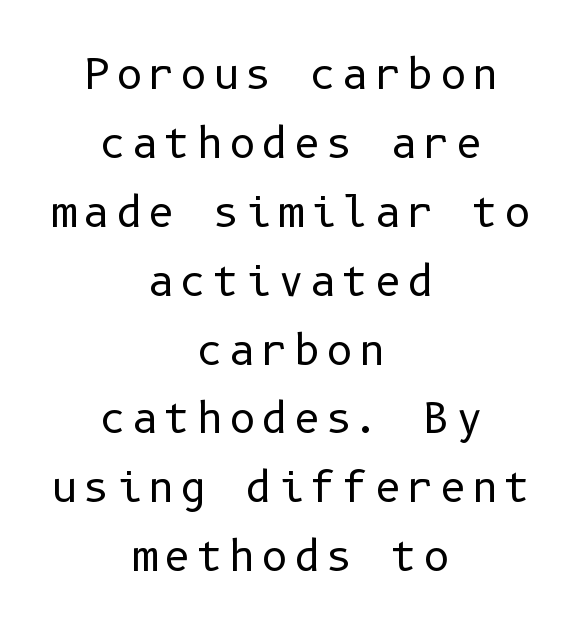
The image shows 41 px regular-weight sans-serif type, upright; set centered, normal line spacing (1.68x), not underlined; low stroke contrast and a medium x-height.
